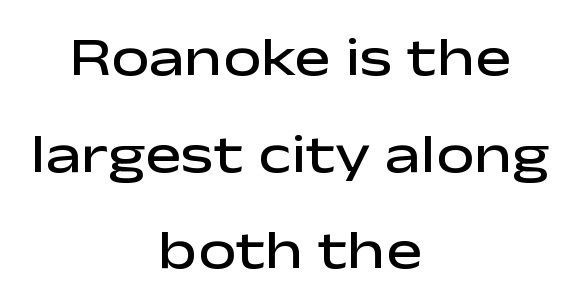
Tracking value appears to be zero — textbook default spacing. Each line is balanced around a shared central axis. The letters stand straight up with perfectly vertical stems. The strokes are fattened partway — semibold, not bold. A typesetter would call this proportional, since set widths differ per character.
